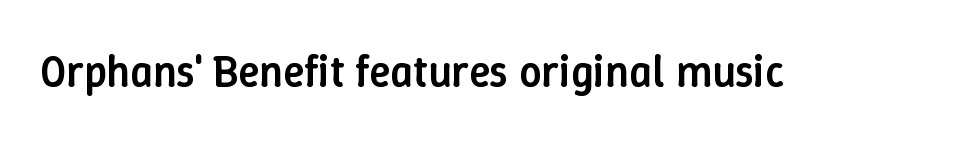
Q: Is the text bold? A: Semi-bold.
Q: Is the text italic (slanted)? A: No, it is upright.
Q: Is the text underlined? A: No.
Q: Is the spacing between letters normal or unusually wide? A: Normal.
Q: Width (condensed, normal, or wide)? A: Normal.
Q: Stroke contrast? A: Low.
Q: x-height? A: Medium.
Q: Monospaced? A: No.
